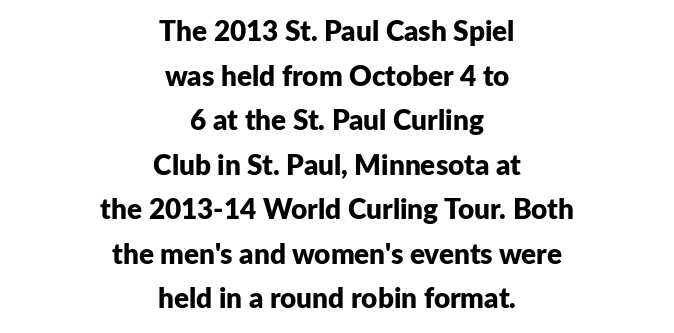
Do the characters align in a grid? No, the font is proportional. The passage is arranged like a title page — every line centered. Lines of text with bare space underneath. These lines carry a lot of weight — the face is fully bold.
